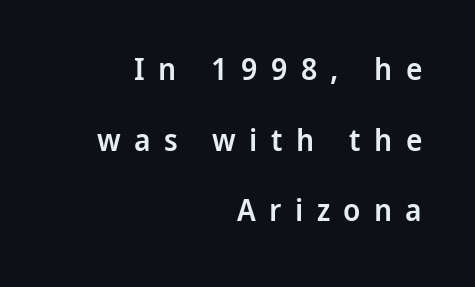
Q: Is the text bold? A: Semi-bold.
Q: Is the text italic (slanted)? A: No, it is upright.
Q: Is the typeface a serif or a sans-serif typeface? A: Sans-serif.
Q: Is the text underlined? A: No.
Q: How is the paragraph aligned? A: Right-aligned.
Q: Is the spacing between letters normal or unusually wide? A: Unusually wide.
Q: Is the spacing between lines tight, normal or loose? A: Loose.
Q: Width (condensed, normal, or wide)? A: Normal.
Q: Stroke contrast? A: Low.
Q: x-height? A: Medium.
Q: Monospaced? A: No.
